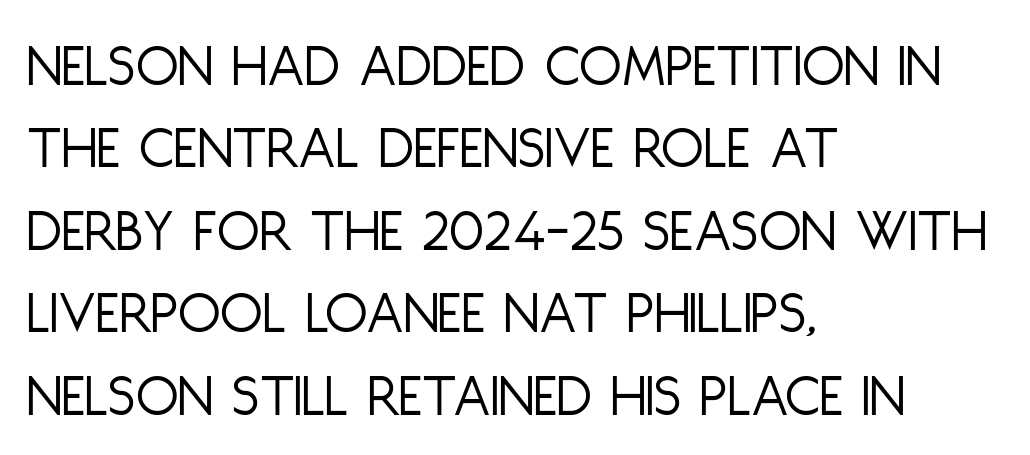
The image shows 62 px light, condensed sans-serif type, upright; set left-aligned, normal line spacing (1.33x), normal letter spacing, not underlined; low stroke contrast and a large x-height.
